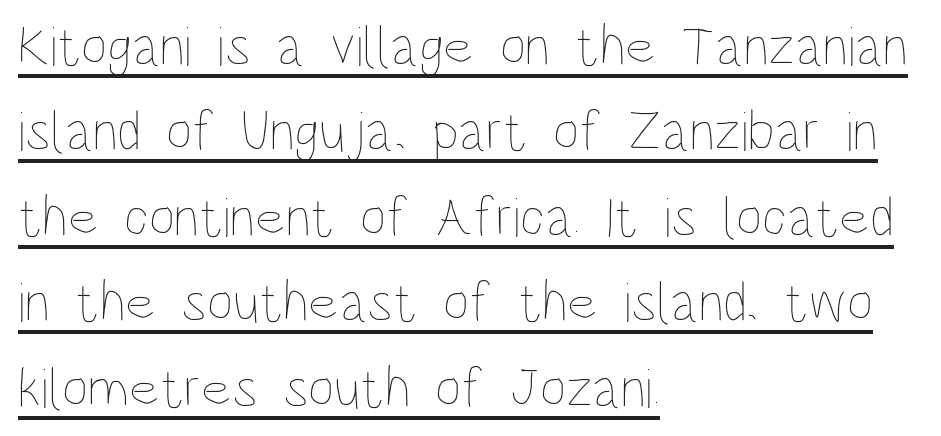
{"italic": "no", "bold": "no", "weight": "thin", "width": "condensed", "stroke_contrast": "low", "x_height": "large", "monospaced": "no", "underline": "yes", "align": "left", "line_spacing": "normal", "line_spacing_ratio": 1.5, "letter_spacing": "normal", "letter_spacing_em": 0.0, "glyph_px": 57}
